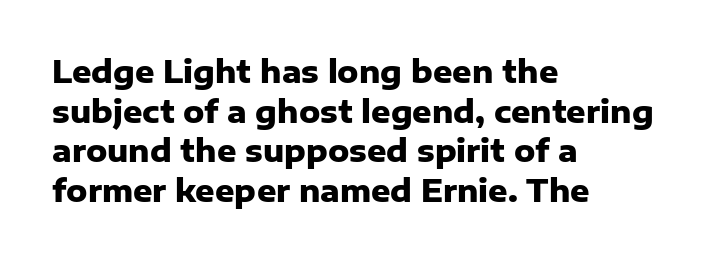
{"serif": "no", "italic": "no", "bold": "yes", "weight": "heavy", "width": "normal", "stroke_contrast": "low", "x_height": "medium", "monospaced": "no", "underline": "no", "align": "left", "line_spacing": "normal", "line_spacing_ratio": 1.32, "letter_spacing": "normal", "letter_spacing_em": 0.0, "glyph_px": 30}
